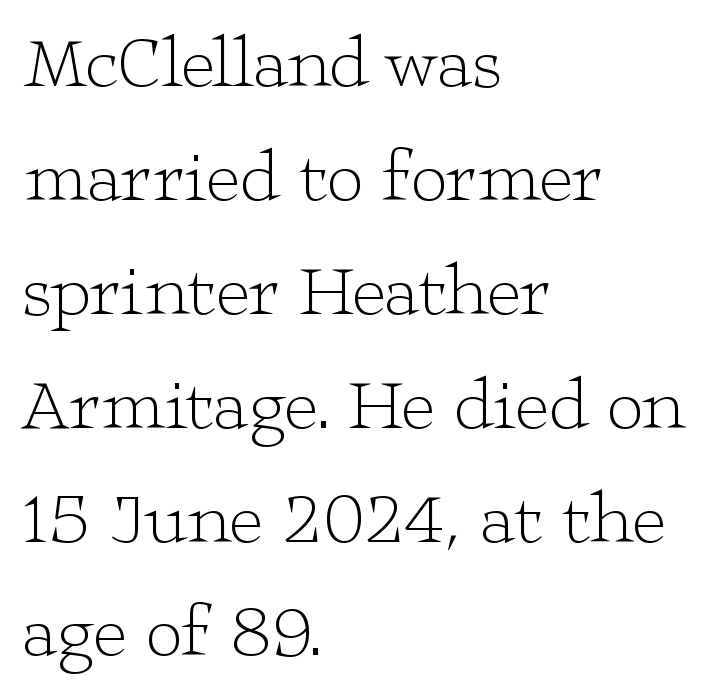
{"serif": "yes", "italic": "no", "bold": "no", "weight": "light", "width": "wide", "stroke_contrast": "low", "x_height": "medium", "monospaced": "no", "underline": "no", "align": "left", "line_spacing": "normal", "line_spacing_ratio": 1.56, "letter_spacing": "normal", "letter_spacing_em": 0.0, "glyph_px": 73}
